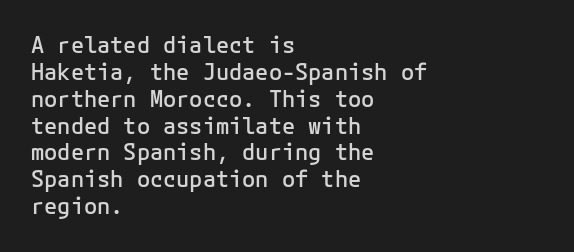
Letters rest on an invisible, unmarked baseline. Notice how the stems are strictly vertical — no italics here. In terms of letterspacing, this is plain default setting. This is moderately heavy type, rendered in semibold. Reading down the block, your eye returns to a fixed left position each line.
